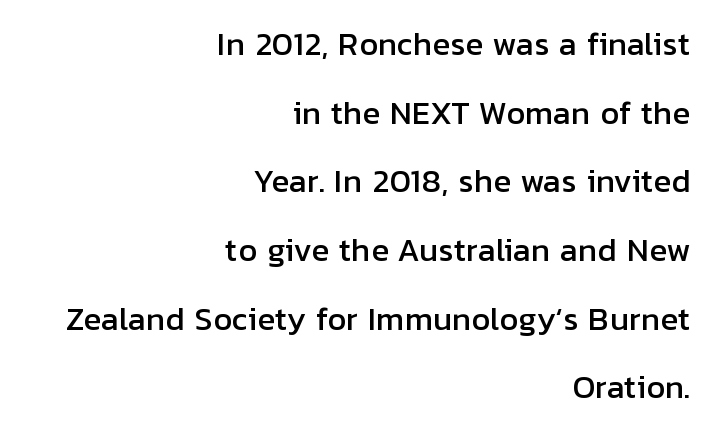
What stands out about the letter spacing? Nothing — it is the standard amount. These lines are set flush right with a ragged left edge. Character widths vary here, with narrow letters taking less room than wide ones. Characters remain perfectly vertical along every line.
